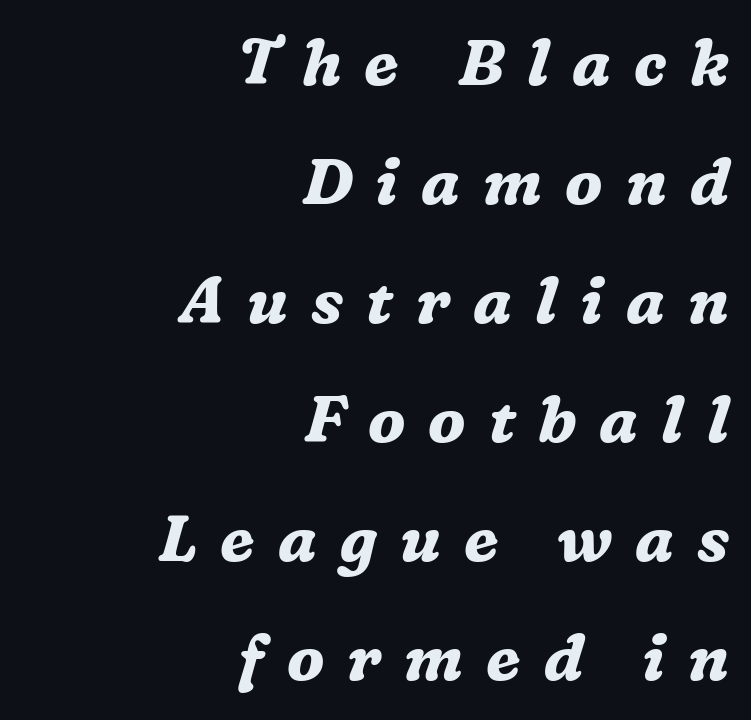
{"serif": "yes", "italic": "yes", "lean": "right", "slant_degrees": 16, "bold": "yes", "weight": "bold", "width": "normal", "stroke_contrast": "medium", "x_height": "medium", "monospaced": "no", "underline": "no", "align": "right", "line_spacing_ratio": 1.86, "letter_spacing": "wide", "letter_spacing_em": 0.36, "glyph_px": 64}
